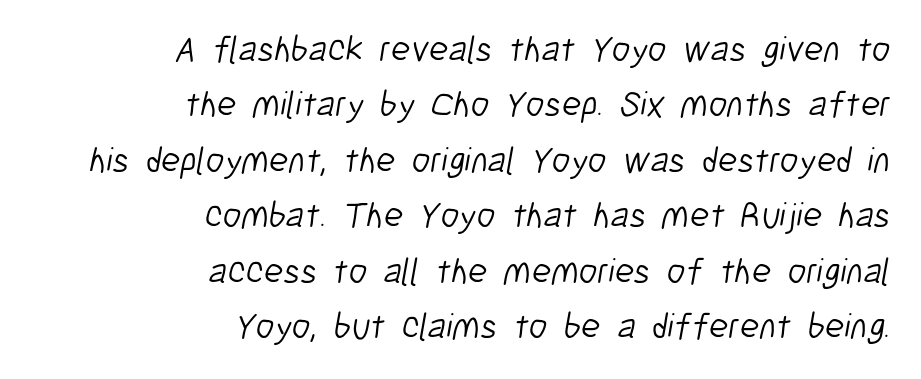
Q: Is the text bold? A: No.
Q: Is the typeface a serif or a sans-serif typeface? A: Sans-serif.
Q: Is the text underlined? A: No.
Q: How is the paragraph aligned? A: Right-aligned.
Q: Is the spacing between letters normal or unusually wide? A: Normal.
Q: Is the spacing between lines tight, normal or loose? A: Normal.
Q: Width (condensed, normal, or wide)? A: Condensed.
Q: Stroke contrast? A: Low.
Q: x-height? A: Medium.
Q: Monospaced? A: No.
